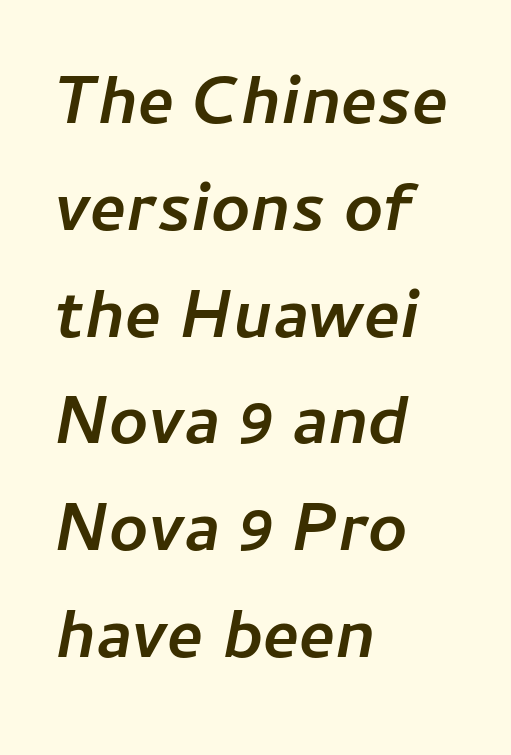
The image shows 68 px semibold type, italic (leaning right); set left-aligned, normal line spacing (1.57x), normal letter spacing, not underlined; low stroke contrast and a medium x-height.
